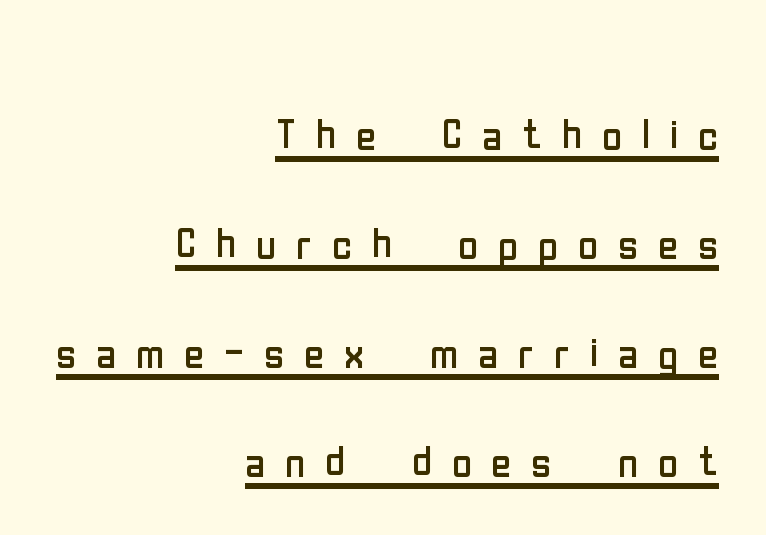
{"serif": "no", "italic": "no", "bold": "no", "weight": "regular", "width": "condensed", "stroke_contrast": "low", "x_height": "medium", "monospaced": "no", "underline": "yes", "align": "right", "line_spacing": "loose", "line_spacing_ratio": 1.98, "letter_spacing": "wide", "letter_spacing_em": 0.36, "glyph_px": 55}
